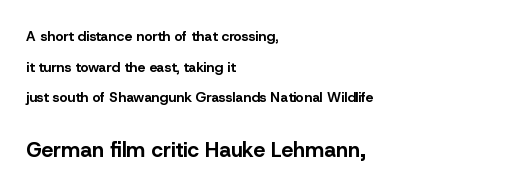
The image shows 21 px bold type, upright; set left-aligned, loose line spacing (2.19x), normal letter spacing, not underlined; the second (bottom) block is 1.5x larger.
